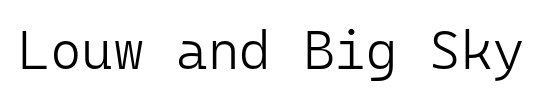
Q: Is the text bold? A: No.
Q: Is the text italic (slanted)? A: No, it is upright.
Q: Is the typeface a serif or a sans-serif typeface? A: Sans-serif.
Q: Is the text underlined? A: No.
Q: Is the spacing between letters normal or unusually wide? A: Normal.
Q: Width (condensed, normal, or wide)? A: Normal.
Q: Stroke contrast? A: Low.
Q: x-height? A: Medium.
Q: Monospaced? A: Yes.
